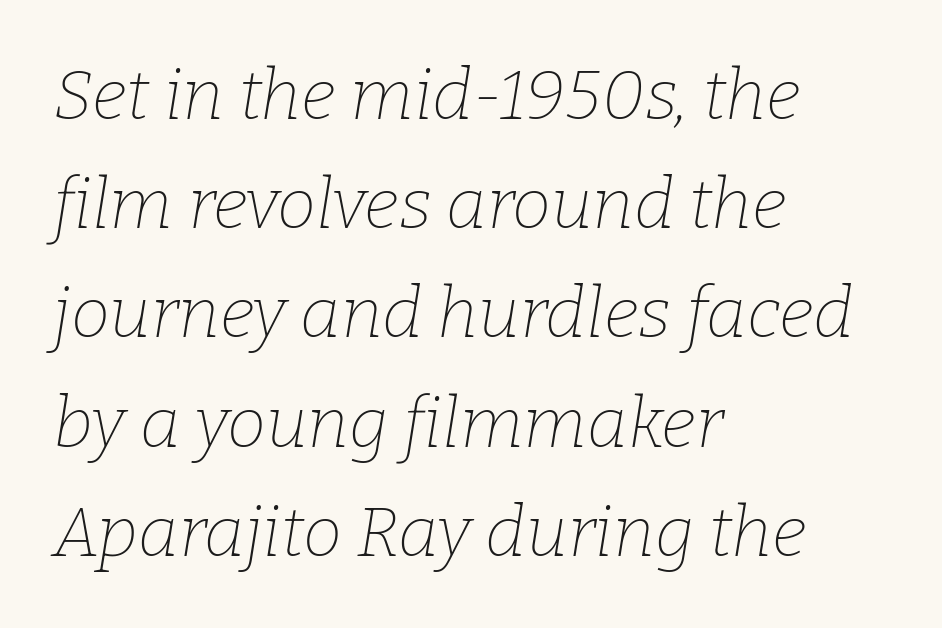
Q: Is the text bold? A: No.
Q: Is the text italic (slanted)? A: Yes, it leans right by about 9 degrees.
Q: Is the typeface a serif or a sans-serif typeface? A: Serif.
Q: Is the text underlined? A: No.
Q: How is the paragraph aligned? A: Left-aligned.
Q: Is the spacing between letters normal or unusually wide? A: Normal.
Q: Is the spacing between lines tight, normal or loose? A: Normal.
Q: Width (condensed, normal, or wide)? A: Normal.
Q: Stroke contrast? A: Low.
Q: x-height? A: Medium.
Q: Monospaced? A: No.
